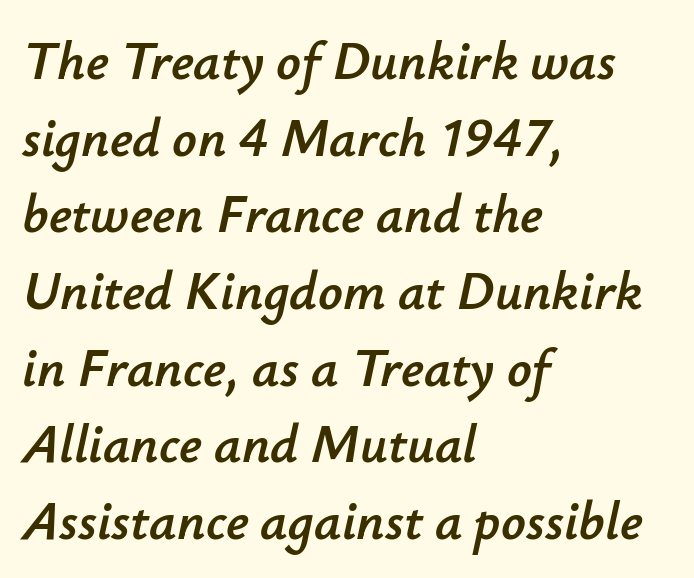
{"italic": "yes", "lean": "right", "slant_degrees": 12, "width": "normal", "stroke_contrast": "low", "x_height": "small", "monospaced": "no", "underline": "no", "align": "left", "line_spacing": "normal", "line_spacing_ratio": 1.42, "letter_spacing": "normal", "letter_spacing_em": 0.0, "glyph_px": 54}
